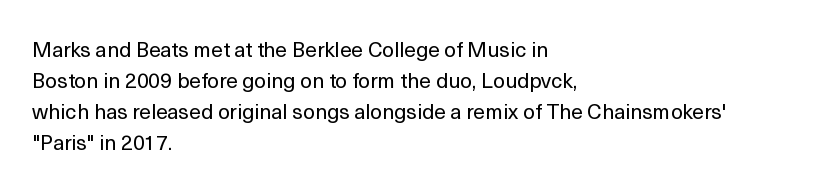
{"italic": "no", "bold": "no", "underline": "no", "align": "left", "line_spacing": "normal", "line_spacing_ratio": 1.47, "letter_spacing": "normal", "letter_spacing_em": 0.0, "glyph_px": 21}
